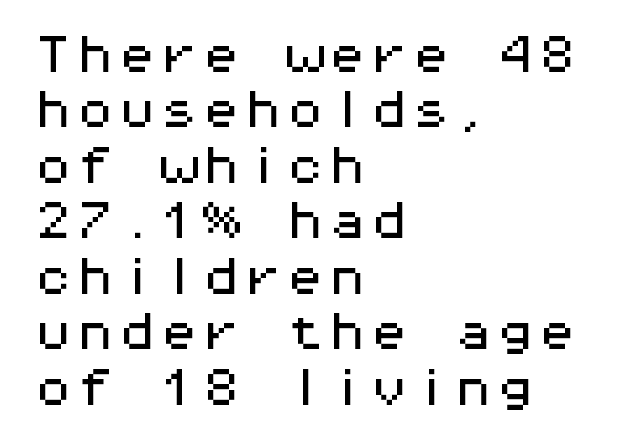
Q: Is the text italic (slanted)? A: No, it is upright.
Q: Is the typeface a serif or a sans-serif typeface? A: Sans-serif.
Q: Is the text underlined? A: No.
Q: How is the paragraph aligned? A: Left-aligned.
Q: Is the spacing between letters normal or unusually wide? A: Normal.
Q: Is the spacing between lines tight, normal or loose? A: Normal.
Q: Width (condensed, normal, or wide)? A: Wide.
Q: Stroke contrast? A: Medium.
Q: x-height? A: Medium.
Q: Monospaced? A: Yes.
